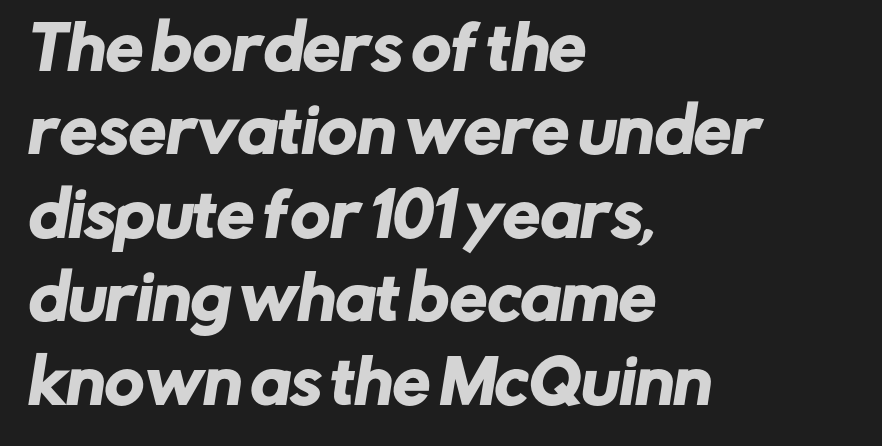
{"serif": "no", "width": "normal", "stroke_contrast": "low", "x_height": "medium", "monospaced": "no", "underline": "no", "align": "left", "line_spacing": "normal", "line_spacing_ratio": 1.39, "letter_spacing": "normal", "letter_spacing_em": 0.0, "glyph_px": 60}
